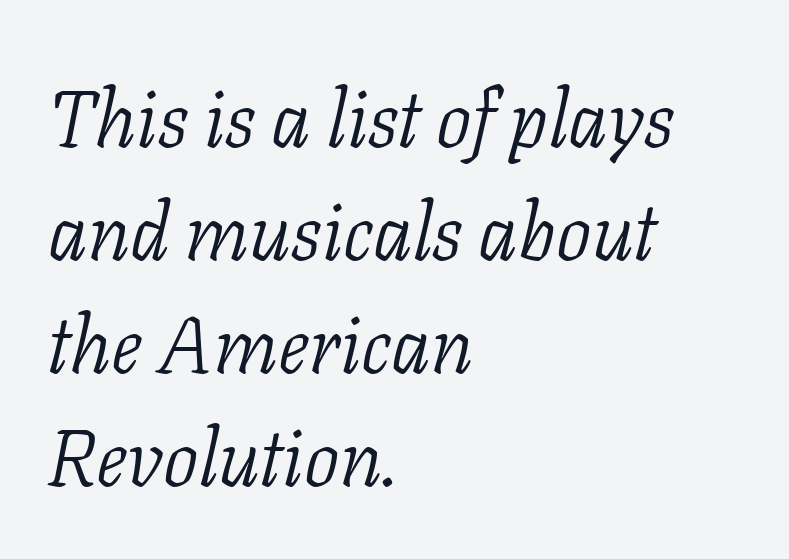
Proportional: the letters do not fall into vertical columns. Letters have the restrained weight of plain body copy at most. The passage shown has conventional tracking throughout. The lines are quadded left.
